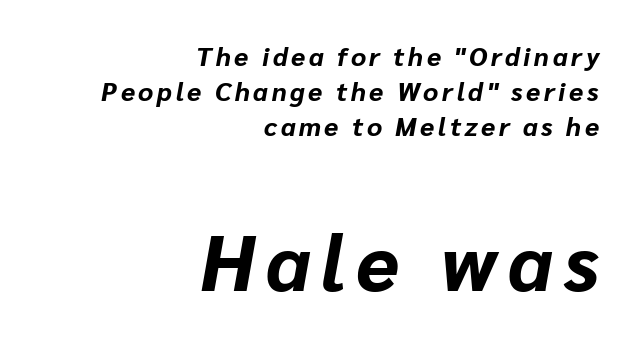
{"italic": "yes", "lean": "right", "slant_degrees": 10, "bold": "yes", "weight": "bold", "width": "normal", "stroke_contrast": "low", "x_height": "medium", "monospaced": "no", "underline": "no", "align": "right", "line_spacing": "normal", "line_spacing_ratio": 1.35, "larger_block": "second", "size_ratio": 3.04, "glyph_px": 79}
